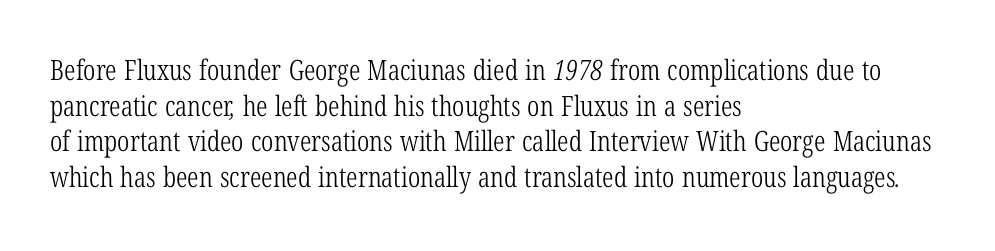
The image shows 28 px light, condensed serif type; set left-aligned, normal line spacing (1.27x), normal letter spacing, not underlined; low stroke contrast and a medium x-height.
